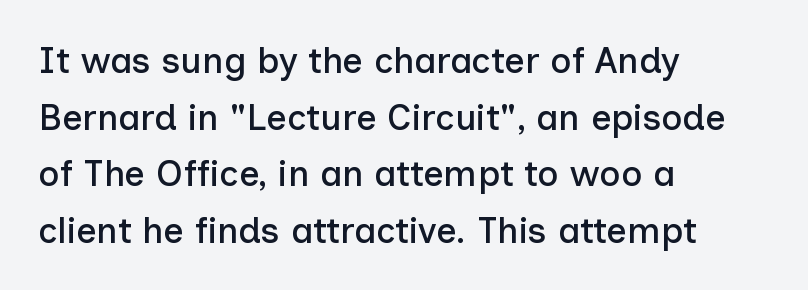
Note the varied advance widths — an 'i' is clearly narrower than an 'm'. The foot of each line stays bare and open. Check where the strokes stop: nothing finishes them off — pure sans. The lettering stays uniformly vertical, giving the passage a roman look. Spacing between characters is what you'd get straight out of the box. Leading matches the norm, producing a regular column.
